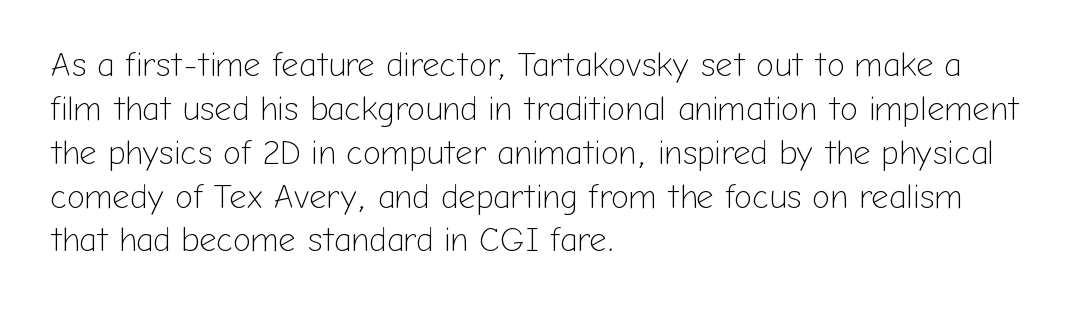
Q: Is the text bold? A: No.
Q: Is the text italic (slanted)? A: No, it is upright.
Q: Is the typeface a serif or a sans-serif typeface? A: Sans-serif.
Q: Is the text underlined? A: No.
Q: How is the paragraph aligned? A: Left-aligned.
Q: Is the spacing between letters normal or unusually wide? A: Normal.
Q: Is the spacing between lines tight, normal or loose? A: Normal.
Q: Width (condensed, normal, or wide)? A: Normal.
Q: Stroke contrast? A: Low.
Q: x-height? A: Medium.
Q: Monospaced? A: No.
